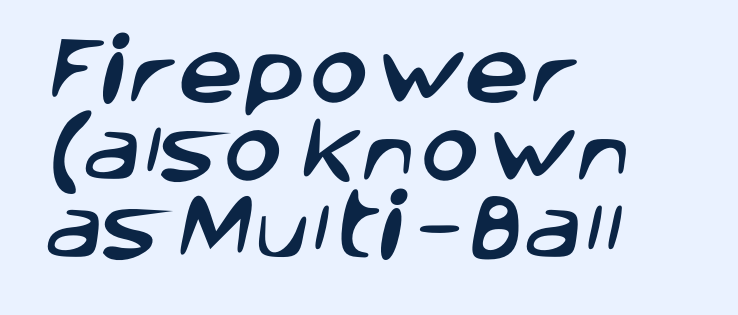
This sample uses a sans-serif face. Line spacing here is tight. Caption: multi-line text, flush left, ragged right. Varying glyph widths throughout — classic text-font behaviour. The specimen omits any rule beneath the text block's lines.
